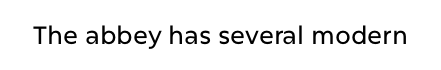
If you drew a line through each stem, it would be perfectly vertical. Characters follow at the spacing the type designer built in. The words here are not underlined.
